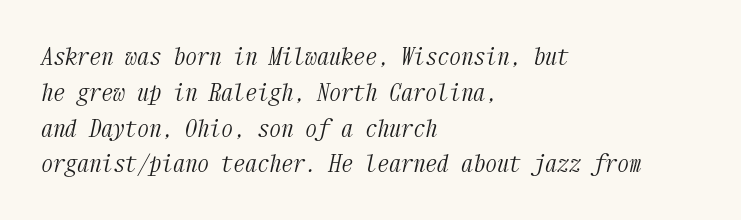
The image shows 24 px text type, italic (leaning right); set left-aligned, normal line spacing (1.49x), normal letter spacing, not underlined.
